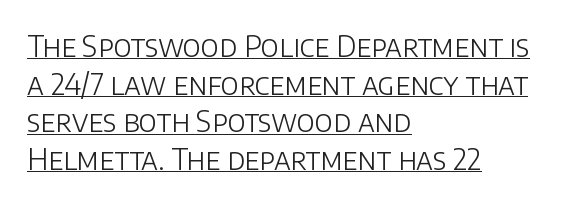
Q: Is the text bold? A: No.
Q: Is the text italic (slanted)? A: No, it is upright.
Q: Is the typeface a serif or a sans-serif typeface? A: Sans-serif.
Q: Is the text underlined? A: Yes.
Q: How is the paragraph aligned? A: Left-aligned.
Q: Is the spacing between letters normal or unusually wide? A: Normal.
Q: Is the spacing between lines tight, normal or loose? A: Normal.
Q: Width (condensed, normal, or wide)? A: Normal.
Q: Stroke contrast? A: Low.
Q: x-height? A: Large.
Q: Monospaced? A: No.
